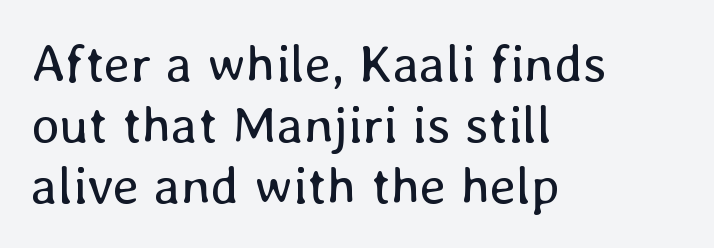
{"italic": "no", "bold": "no", "weight": "regular", "width": "normal", "stroke_contrast": "low", "x_height": "medium", "monospaced": "no", "underline": "no", "align": "left", "line_spacing": "tight", "line_spacing_ratio": 1.15, "letter_spacing": "normal", "letter_spacing_em": 0.0, "glyph_px": 53}
